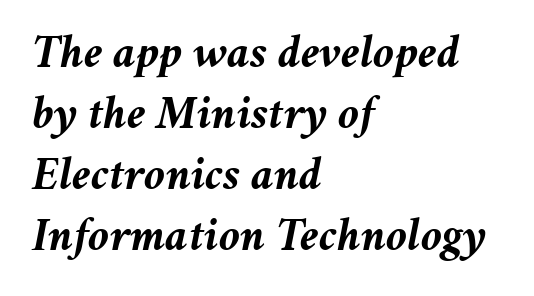
You could call the tracking neutral — neither tight nor loose. Typeset ragged right — the left edge is the straight one. No word sits above an underline. Spacing verdict: proportional, widths tailored to each character.
